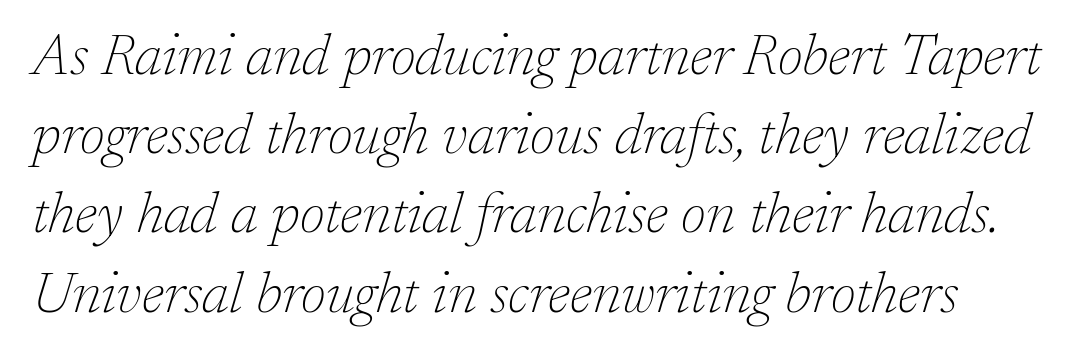
{"serif": "yes", "italic": "yes", "lean": "right", "slant_degrees": 17, "bold": "no", "weight": "thin", "width": "normal", "stroke_contrast": "low", "x_height": "medium", "monospaced": "no", "underline": "no", "line_spacing": "normal", "line_spacing_ratio": 1.39, "letter_spacing": "normal", "letter_spacing_em": 0.0, "glyph_px": 57}
